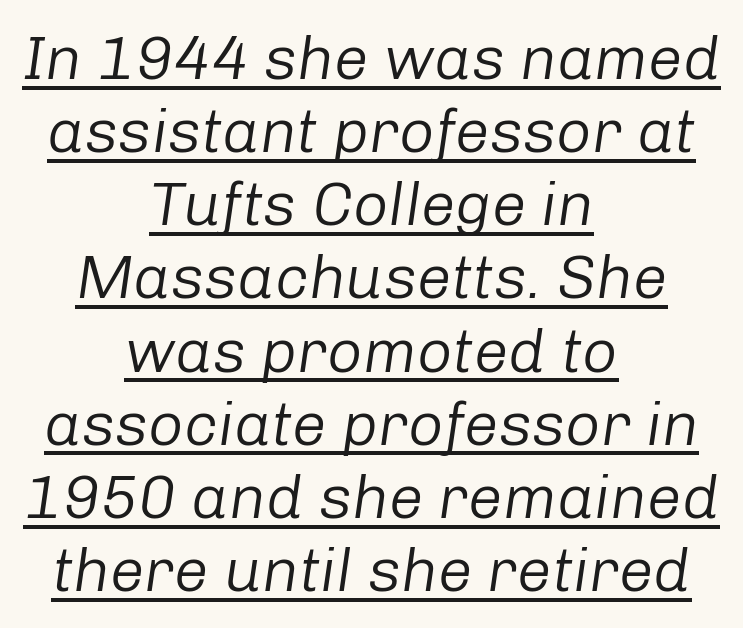
{"italic": "yes", "lean": "right", "slant_degrees": 8, "bold": "no", "weight": "regular", "width": "normal", "stroke_contrast": "low", "x_height": "medium", "monospaced": "no", "underline": "yes", "align": "center", "line_spacing_ratio": 1.18, "letter_spacing": "normal", "letter_spacing_em": 0.0, "glyph_px": 62}
